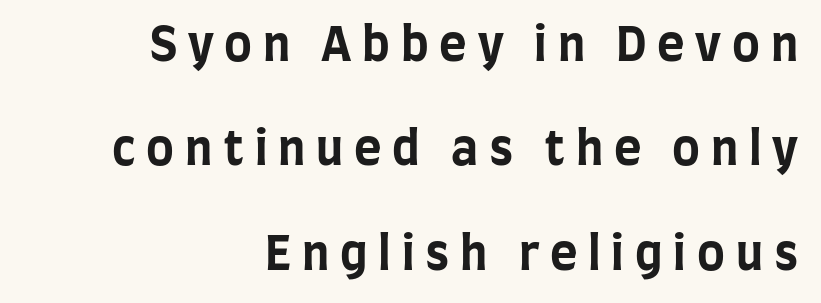
{"serif": "no", "italic": "no", "bold": "yes", "weight": "bold", "width": "condensed", "stroke_contrast": "low", "x_height": "large", "monospaced": "no", "underline": "no", "align": "right", "line_spacing": "loose", "line_spacing_ratio": 2.22, "letter_spacing": "wide", "letter_spacing_em": 0.23, "glyph_px": 47}
